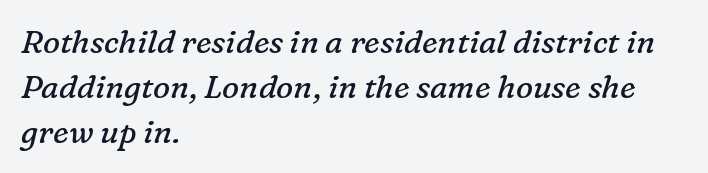
The image shows 32 px regular-weight serif type, italic (leaning right); set left-aligned, normal line spacing (1.4x), normal letter spacing, not underlined; low stroke contrast and a medium x-height.
